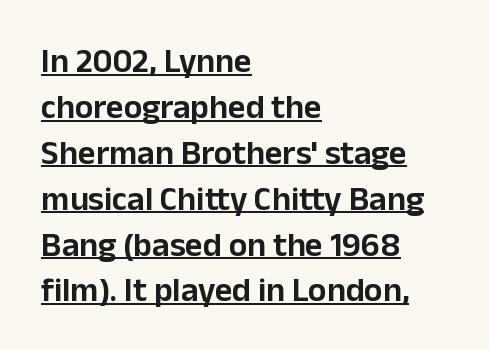
The image shows 34 px sans-serif type, upright; set left-aligned, normal line spacing (1.35x), normal letter spacing, underlined; low stroke contrast and a medium x-height.
